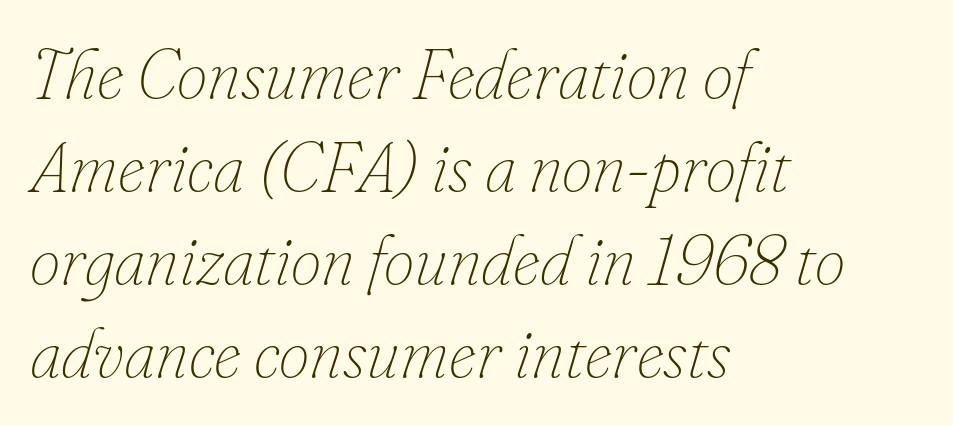
{"italic": "yes", "lean": "right", "slant_degrees": 16, "bold": "no", "weight": "thin", "width": "normal", "stroke_contrast": "low", "x_height": "small", "monospaced": "no", "underline": "no", "align": "left", "line_spacing": "normal", "line_spacing_ratio": 1.35, "letter_spacing": "normal", "letter_spacing_em": 0.0, "glyph_px": 69}
